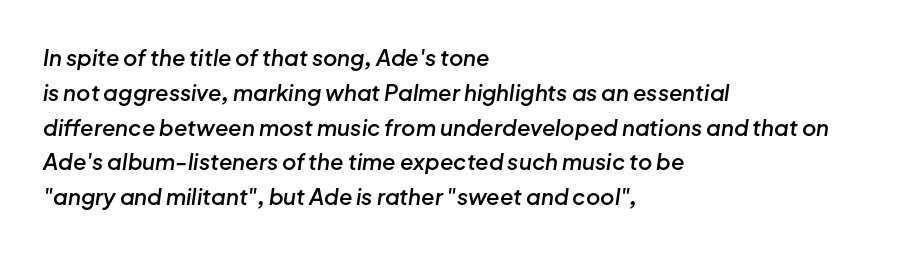
You can tell it's italic because the verticals aren't actually vertical. Look at the tracking — it's just the regular setting, nothing added. Typeset ragged right — the left edge is the straight one. Baseline-to-baseline distance is the conventional proportion of letter height.
